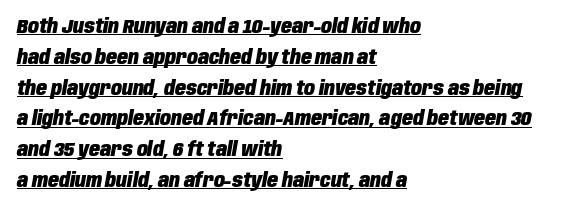
Q: Is the text bold? A: Yes.
Q: Is the text italic (slanted)? A: Yes, it leans right by about 10 degrees.
Q: Is the text underlined? A: Yes.
Q: How is the paragraph aligned? A: Left-aligned.
Q: Is the spacing between letters normal or unusually wide? A: Normal.
Q: Is the spacing between lines tight, normal or loose? A: Normal.
